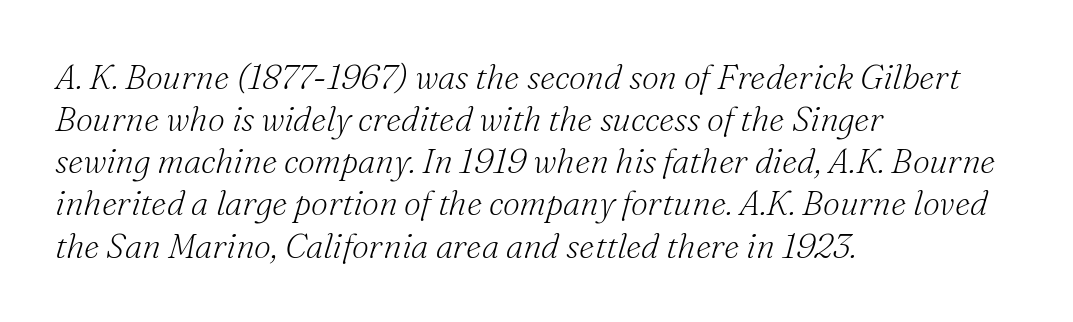
The image shows 34 px light serif type, italic (leaning right); set left-aligned, line spacing 1.24x, normal letter spacing, not underlined; medium stroke contrast and a small x-height.
